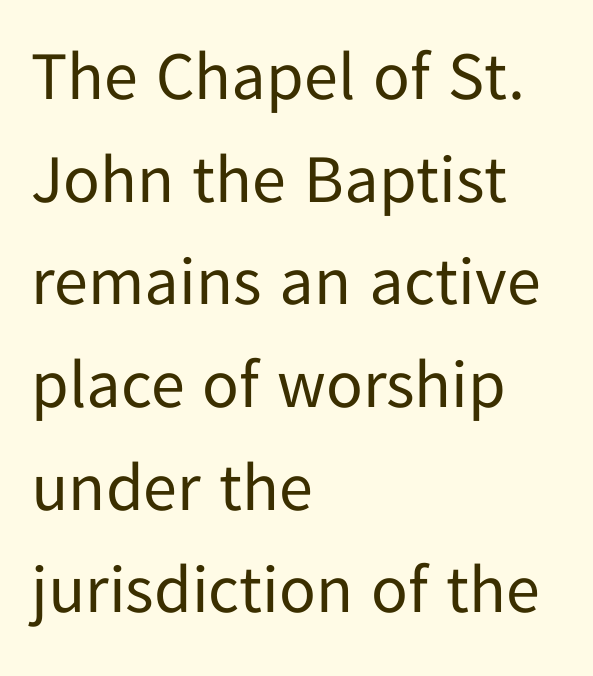
The zone under the glyphs is completely vacant. The rows are spaced the way most documents space them. The type sits square on the baseline with zero lean. The paragraph shown leans on its left margin.
